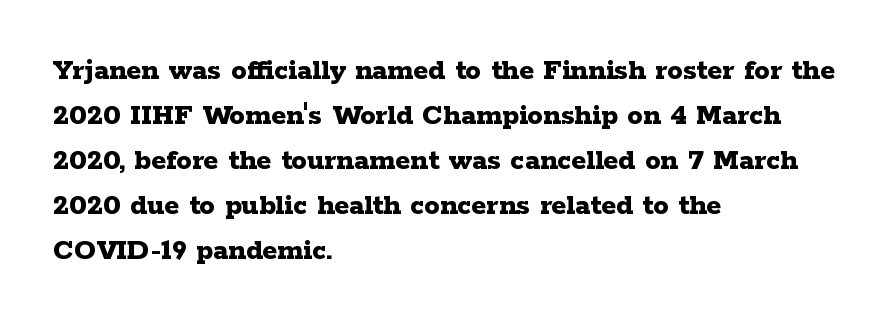
The image shows 31 px bold, wide serif type, upright; set left-aligned, normal line spacing (1.45x), normal letter spacing, not underlined; low stroke contrast and a medium x-height.
